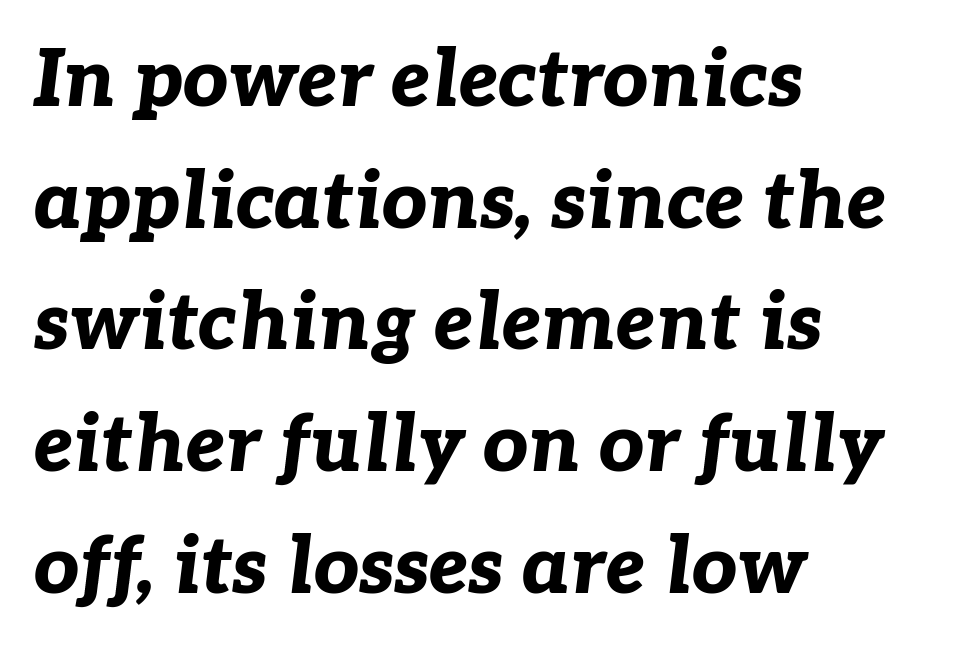
The image shows 79 px bold type, italic (leaning right); set left-aligned, normal line spacing (1.54x), normal letter spacing, not underlined; low stroke contrast and a medium x-height.
